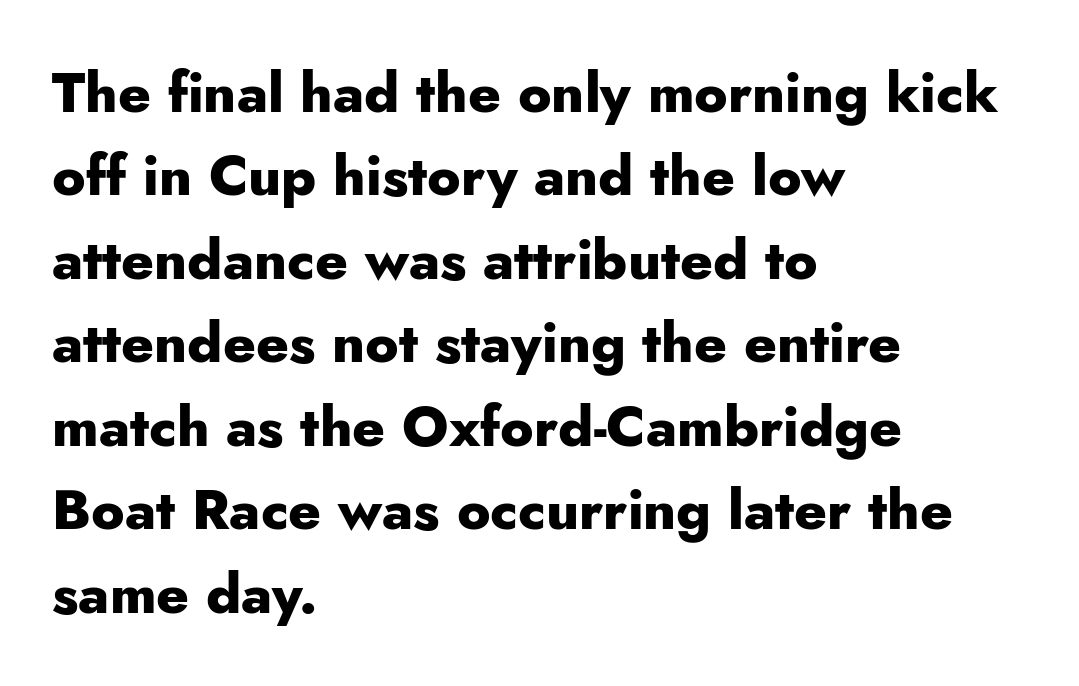
The image shows 56 px heavy sans-serif type, upright; set left-aligned, normal line spacing (1.49x), normal letter spacing, not underlined; low stroke contrast and a small x-height.
